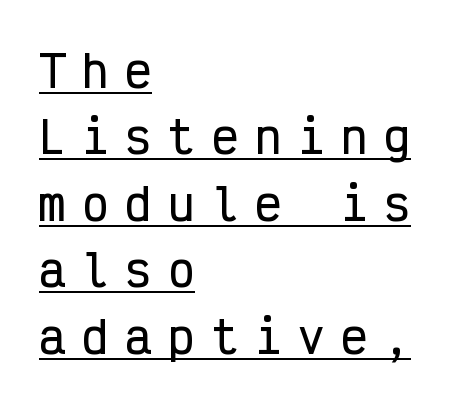
The image shows 44 px condensed sans-serif type, upright, monospaced; set left-aligned, normal line spacing (1.51x), unusually wide letter spacing (+0.38 em), underlined; low stroke contrast and a medium x-height.
